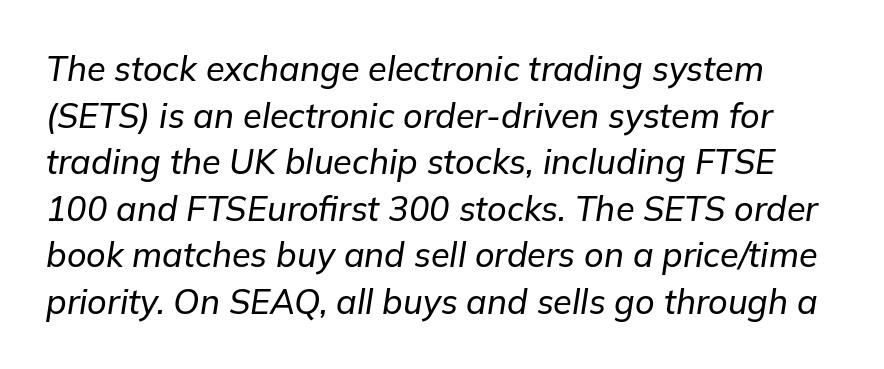
The image shows 34 px text type, italic (leaning right); set normal line spacing (1.37x), normal letter spacing, not underlined; low stroke contrast and a medium x-height.
